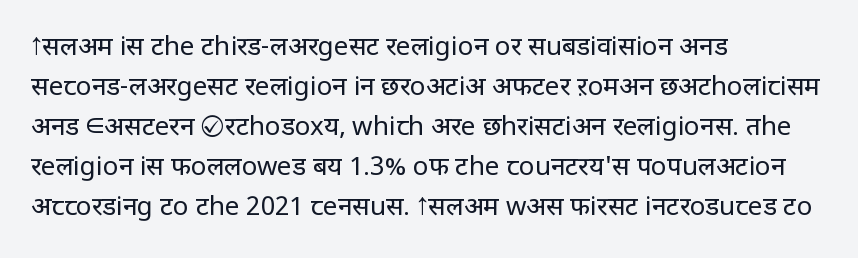
The image shows 26 px text type, upright; set left-aligned, normal line spacing (1.54x), normal letter spacing, not underlined.
